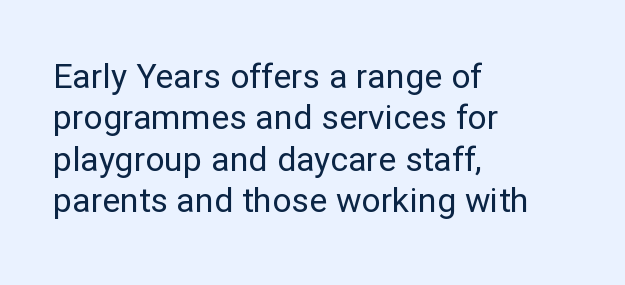
Heaviness? Minimal to ordinary, like unemphasized prose. Grotesque or geometric, the face here clearly has no serifs. Is there any slant? The stems are plumb. The glyphs are unaccompanied by any horizontal stroke below them. A typesetter would call this zero additional tracking.
